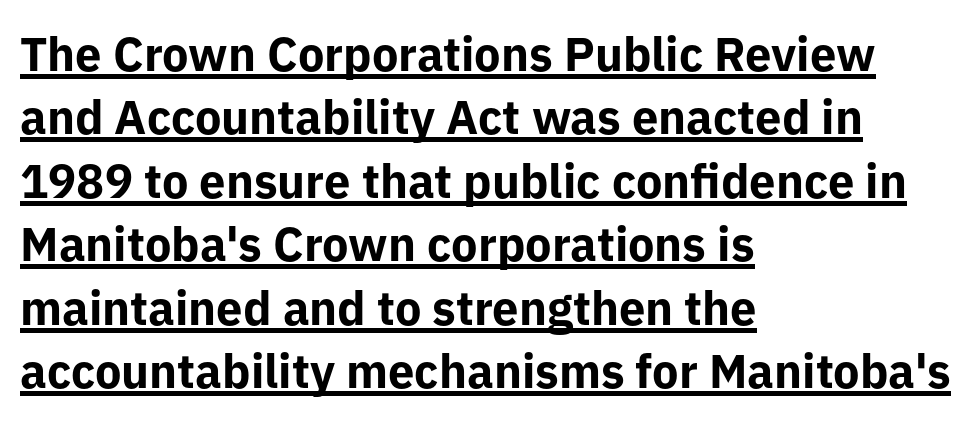
Q: Is the text bold? A: Yes.
Q: Is the text italic (slanted)? A: No, it is upright.
Q: Is the typeface a serif or a sans-serif typeface? A: Sans-serif.
Q: Is the text underlined? A: Yes.
Q: How is the paragraph aligned? A: Left-aligned.
Q: Is the spacing between letters normal or unusually wide? A: Normal.
Q: Is the spacing between lines tight, normal or loose? A: Normal.
Q: Width (condensed, normal, or wide)? A: Normal.
Q: Stroke contrast? A: Low.
Q: x-height? A: Medium.
Q: Monospaced? A: No.
